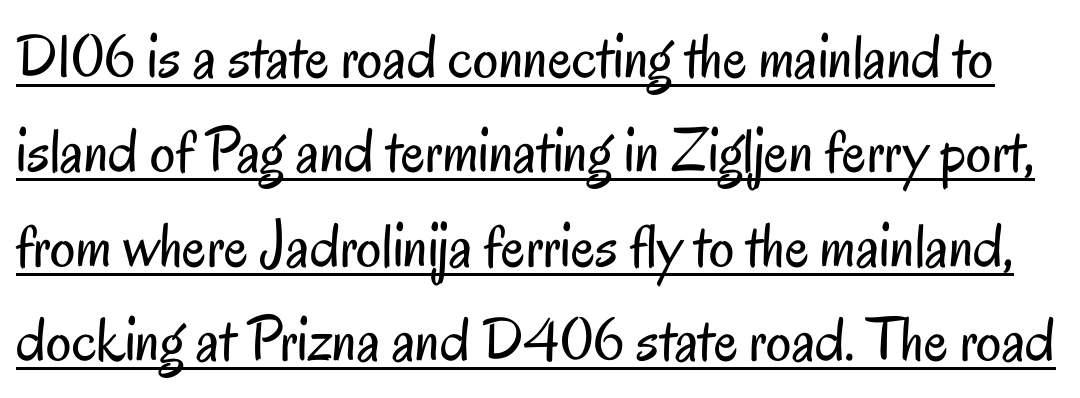
Q: Is the text bold? A: No.
Q: Is the text italic (slanted)? A: No, it is upright.
Q: Is the typeface a serif or a sans-serif typeface? A: Sans-serif.
Q: Is the text underlined? A: Yes.
Q: Is the spacing between letters normal or unusually wide? A: Normal.
Q: Is the spacing between lines tight, normal or loose? A: Normal.
Q: Width (condensed, normal, or wide)? A: Condensed.
Q: Stroke contrast? A: Low.
Q: x-height? A: Small.
Q: Monospaced? A: No.
